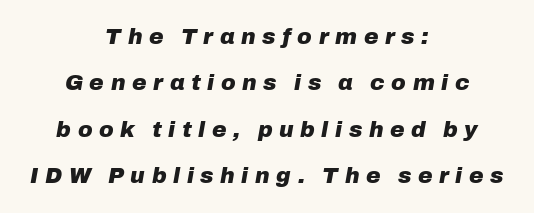
Q: Is the text bold? A: Yes.
Q: Is the text italic (slanted)? A: Yes, it leans right by about 10 degrees.
Q: Is the text underlined? A: No.
Q: How is the paragraph aligned? A: Centered.
Q: Is the spacing between letters normal or unusually wide? A: Unusually wide.
Q: Is the spacing between lines tight, normal or loose? A: Loose.
